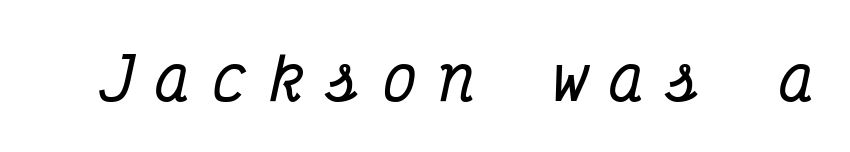
Q: Is the text italic (slanted)? A: Yes, it leans right by about 12 degrees.
Q: Is the typeface a serif or a sans-serif typeface? A: Serif.
Q: Is the text underlined? A: No.
Q: Is the spacing between letters normal or unusually wide? A: Unusually wide.
Q: Width (condensed, normal, or wide)? A: Condensed.
Q: Stroke contrast? A: Medium.
Q: x-height? A: Medium.
Q: Monospaced? A: Yes.
